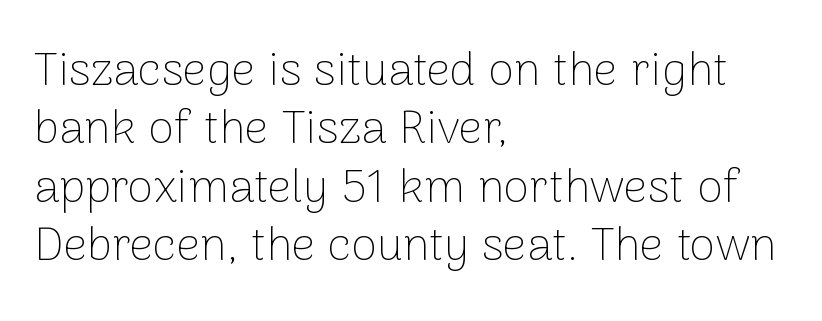
Q: Is the text bold? A: No.
Q: Is the text italic (slanted)? A: No, it is upright.
Q: Is the typeface a serif or a sans-serif typeface? A: Sans-serif.
Q: Is the text underlined? A: No.
Q: How is the paragraph aligned? A: Left-aligned.
Q: Is the spacing between letters normal or unusually wide? A: Normal.
Q: Width (condensed, normal, or wide)? A: Normal.
Q: Stroke contrast? A: Low.
Q: x-height? A: Medium.
Q: Monospaced? A: No.
